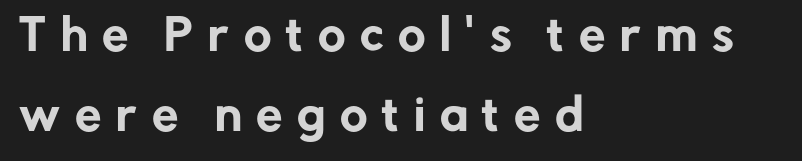
{"serif": "no", "italic": "no", "width": "normal", "stroke_contrast": "low", "x_height": "medium", "monospaced": "no", "underline": "no", "align": "left", "line_spacing": "loose", "line_spacing_ratio": 1.9, "letter_spacing": "wide", "letter_spacing_em": 0.35, "glyph_px": 42}
